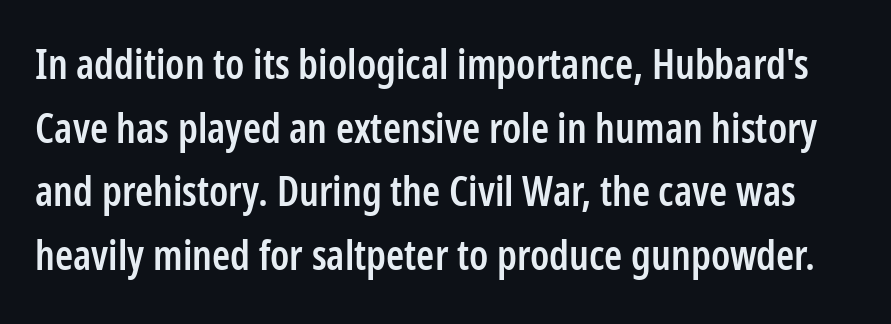
Q: Is the text bold? A: Semi-bold.
Q: Is the text italic (slanted)? A: No, it is upright.
Q: Is the typeface a serif or a sans-serif typeface? A: Sans-serif.
Q: Is the text underlined? A: No.
Q: Is the spacing between letters normal or unusually wide? A: Normal.
Q: Is the spacing between lines tight, normal or loose? A: Normal.
Q: Width (condensed, normal, or wide)? A: Condensed.
Q: Stroke contrast? A: Low.
Q: x-height? A: Medium.
Q: Monospaced? A: No.
